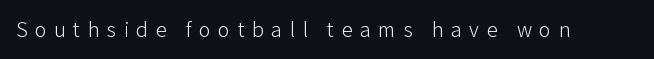
Q: Is the text bold? A: No.
Q: Is the text italic (slanted)? A: No, it is upright.
Q: Is the text underlined? A: No.
Q: Is the spacing between letters normal or unusually wide? A: Unusually wide.
